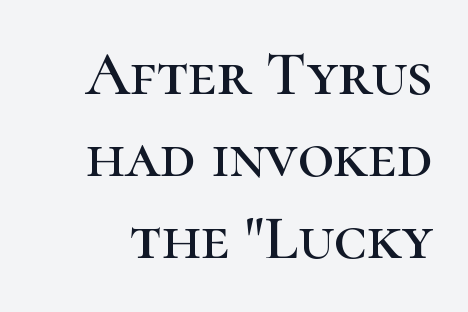
{"serif": "yes", "italic": "no", "width": "normal", "stroke_contrast": "high", "x_height": "medium", "monospaced": "no", "underline": "no", "line_spacing": "normal", "line_spacing_ratio": 1.3, "letter_spacing": "normal", "letter_spacing_em": 0.0, "glyph_px": 63}
